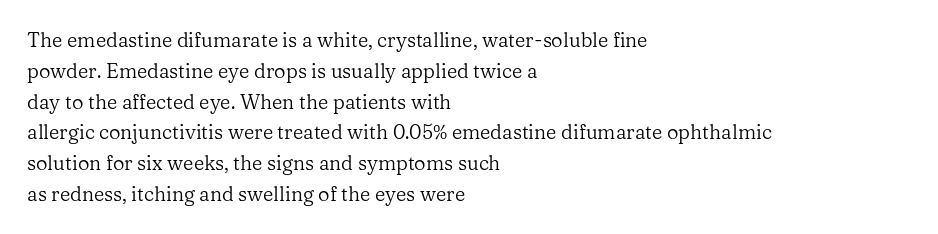
{"italic": "no", "bold": "no", "underline": "no", "align": "left", "line_spacing": "normal", "line_spacing_ratio": 1.54, "letter_spacing": "normal", "letter_spacing_em": 0.0, "glyph_px": 20}
